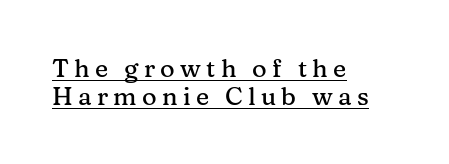
{"italic": "no", "underline": "yes", "align": "left", "line_spacing": "tight", "line_spacing_ratio": 1.11, "letter_spacing": "wide", "letter_spacing_em": 0.21, "glyph_px": 25}
